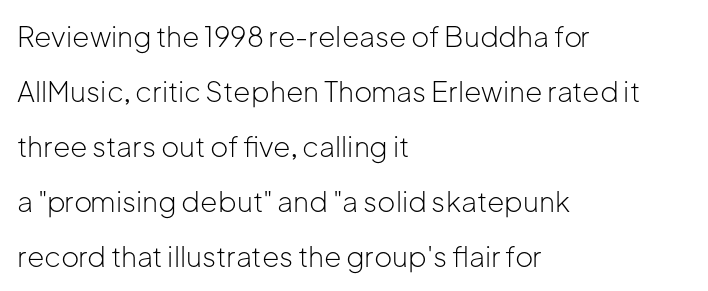
The image shows 28 px light sans-serif type, upright; set left-aligned, loose line spacing (1.96x), normal letter spacing, not underlined; low stroke contrast and a medium x-height.
